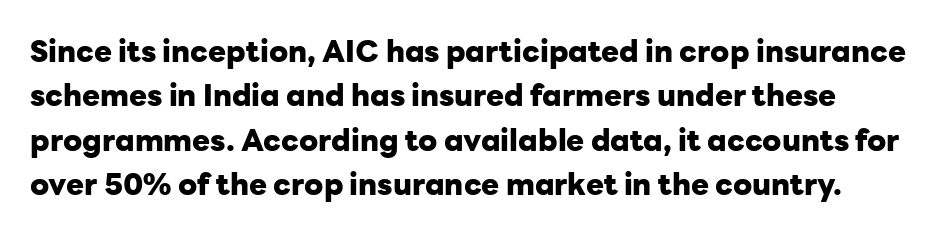
{"serif": "no", "italic": "no", "bold": "yes", "weight": "heavy", "width": "normal", "stroke_contrast": "low", "x_height": "medium", "monospaced": "no", "underline": "no", "line_spacing": "normal", "line_spacing_ratio": 1.48, "letter_spacing": "normal", "letter_spacing_em": 0.0, "glyph_px": 30}
